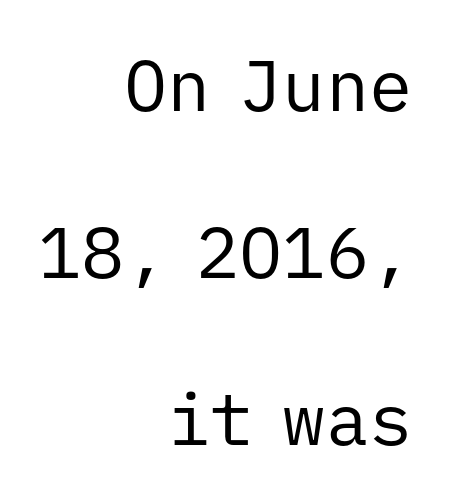
Q: Is the text bold? A: No.
Q: Is the text italic (slanted)? A: No, it is upright.
Q: Is the typeface a serif or a sans-serif typeface? A: Sans-serif.
Q: Is the text underlined? A: No.
Q: How is the paragraph aligned? A: Right-aligned.
Q: Is the spacing between letters normal or unusually wide? A: Normal.
Q: Is the spacing between lines tight, normal or loose? A: Loose.
Q: Width (condensed, normal, or wide)? A: Normal.
Q: Stroke contrast? A: Low.
Q: x-height? A: Medium.
Q: Monospaced? A: Yes.
